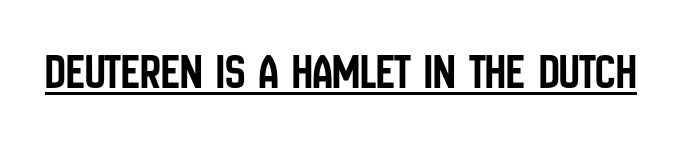
The image shows 51 px condensed sans-serif type, upright; set normal letter spacing, underlined; low stroke contrast and a large x-height.
